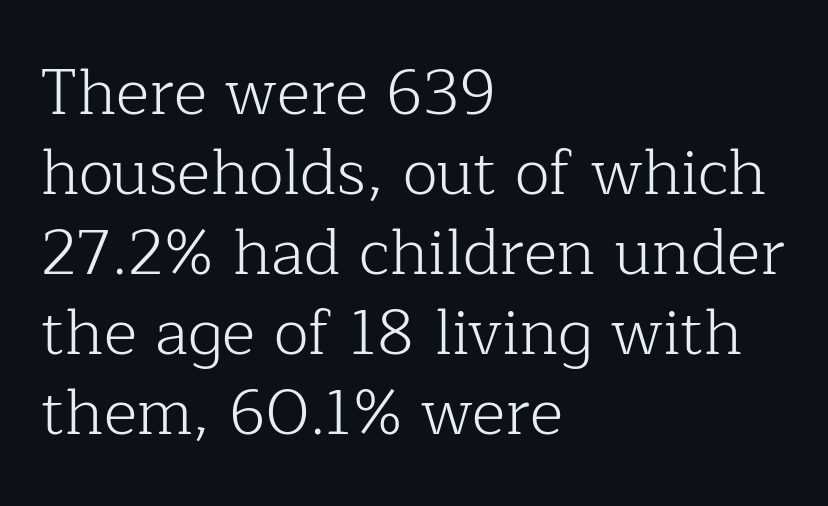
{"serif": "yes", "italic": "no", "bold": "no", "weight": "light", "width": "normal", "stroke_contrast": "low", "x_height": "medium", "monospaced": "no", "underline": "no", "align": "left", "line_spacing": "normal", "line_spacing_ratio": 1.25, "letter_spacing": "normal", "letter_spacing_em": 0.0, "glyph_px": 64}
